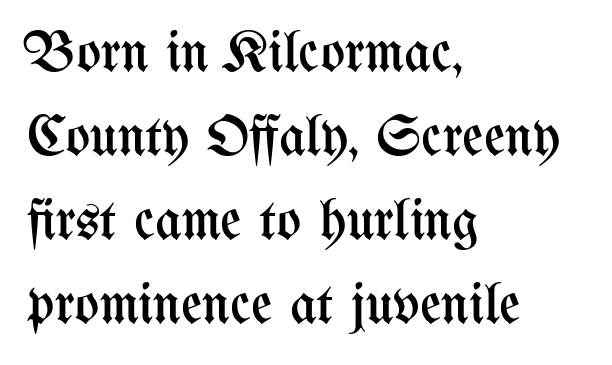
{"italic": "no", "bold": "no", "weight": "regular", "width": "condensed", "stroke_contrast": "medium", "x_height": "medium", "monospaced": "no", "underline": "no", "align": "left", "line_spacing": "normal", "line_spacing_ratio": 1.45, "letter_spacing": "normal", "letter_spacing_em": 0.0, "glyph_px": 58}
